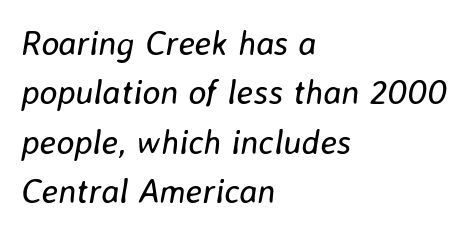
Here the designer chose a conventional face with non-uniform glyph widths. Visually the block forms a straight wall on the left and a jagged coastline on the right. What's the leading like? Ordinary, nothing unusual. Bold? No — there's no thickening of the strokes. Honestly, the letter spacing is just normal — you wouldn't notice it.
